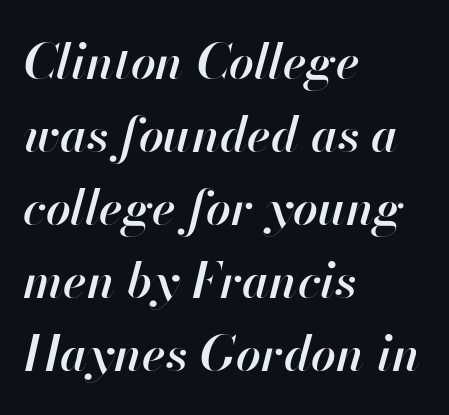
{"italic": "yes", "lean": "right", "slant_degrees": 13, "bold": "semi", "weight": "semibold", "width": "normal", "stroke_contrast": "high", "x_height": "small", "monospaced": "no", "underline": "no", "align": "left", "line_spacing": "normal", "line_spacing_ratio": 1.49, "letter_spacing": "normal", "letter_spacing_em": 0.0, "glyph_px": 49}
